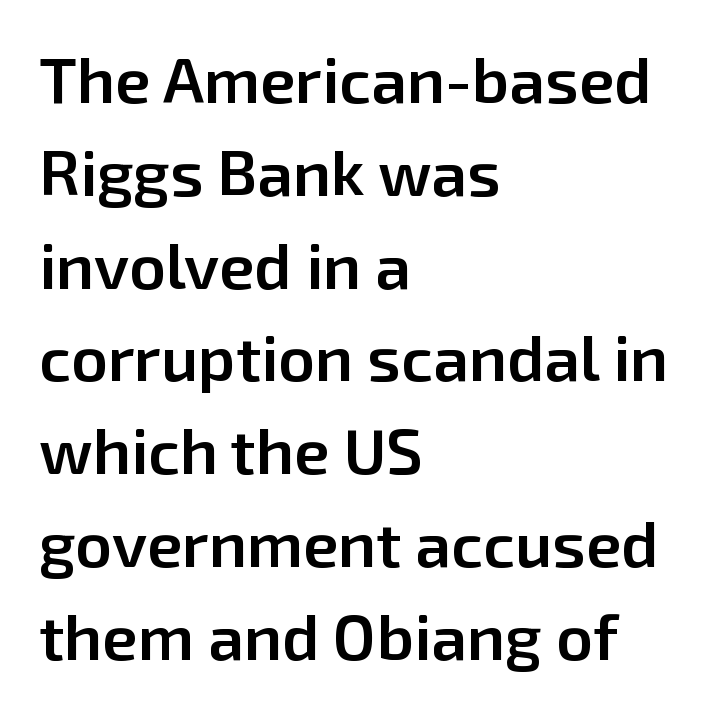
{"serif": "no", "italic": "no", "bold": "semi", "weight": "semibold", "width": "normal", "stroke_contrast": "low", "x_height": "medium", "monospaced": "no", "underline": "no", "align": "left", "line_spacing": "normal", "line_spacing_ratio": 1.45, "letter_spacing": "normal", "letter_spacing_em": 0.0, "glyph_px": 64}
